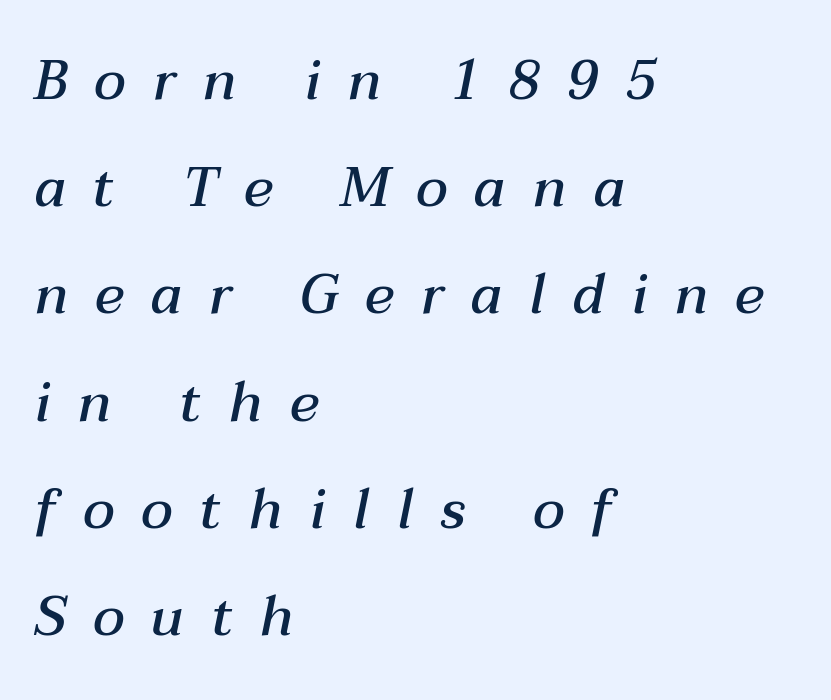
{"italic": "yes", "lean": "right", "slant_degrees": 12, "bold": "semi", "weight": "semibold", "width": "normal", "stroke_contrast": "medium", "x_height": "medium", "monospaced": "no", "underline": "no", "align": "left", "line_spacing": "loose", "line_spacing_ratio": 1.95, "letter_spacing": "wide", "letter_spacing_em": 0.49, "glyph_px": 55}
